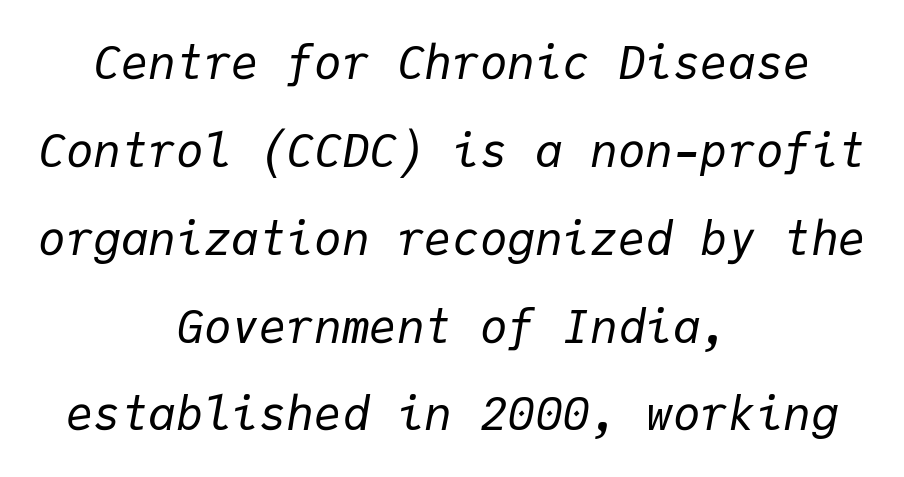
Q: Is the text bold? A: No.
Q: Is the text italic (slanted)? A: Yes, it leans right by about 9 degrees.
Q: Is the text underlined? A: No.
Q: How is the paragraph aligned? A: Centered.
Q: Is the spacing between letters normal or unusually wide? A: Normal.
Q: Is the spacing between lines tight, normal or loose? A: Loose.
Q: Width (condensed, normal, or wide)? A: Normal.
Q: Stroke contrast? A: Low.
Q: x-height? A: Medium.
Q: Monospaced? A: Yes.
